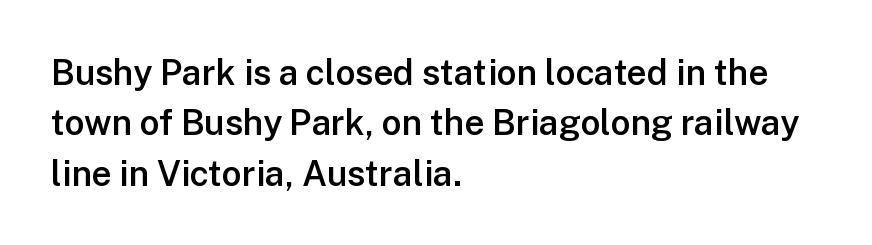
A clean baseline with only descenders dipping below it. Look at the bottom of the vertical strokes: they stop flat, with no serifs. Posture: straight, roman, zero tilt. A normal amount of white space separates one row of letters from the next. Proportional: the letters do not fall into vertical columns. Horizontal alignment here is leftward, the default for most running prose.
